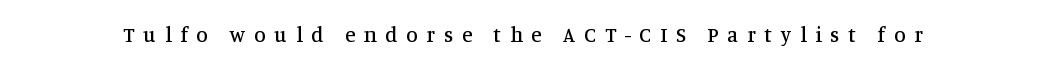
Q: Is the text italic (slanted)? A: No, it is upright.
Q: Is the text underlined? A: No.
Q: Is the spacing between letters normal or unusually wide? A: Unusually wide.
